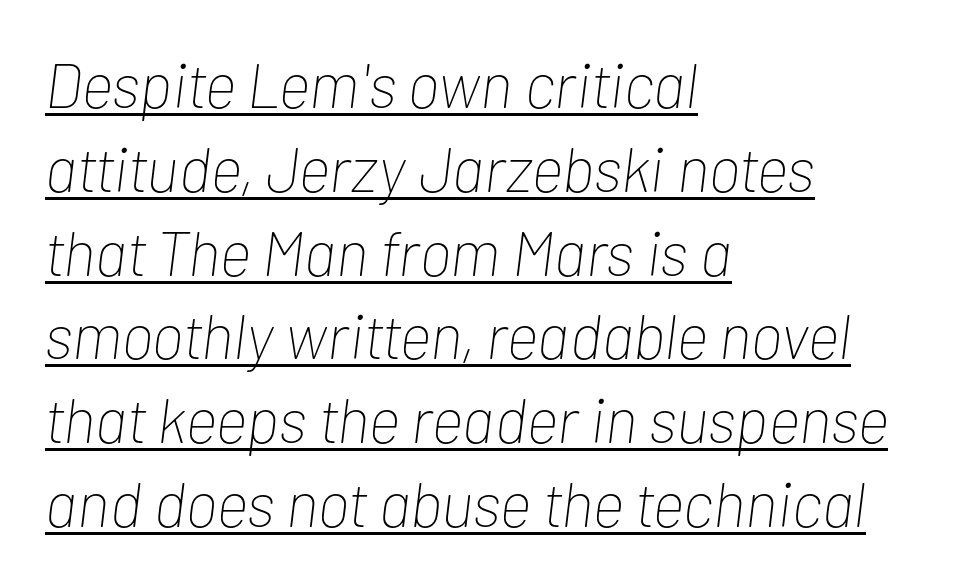
The rendering keeps characters at their native spacing. The rendering uses natural spacing where letterforms have individual widths. You can see a thin bar hugging the bottom of the glyphs. Visually the block forms a straight wall on the left and a jagged coastline on the right.
